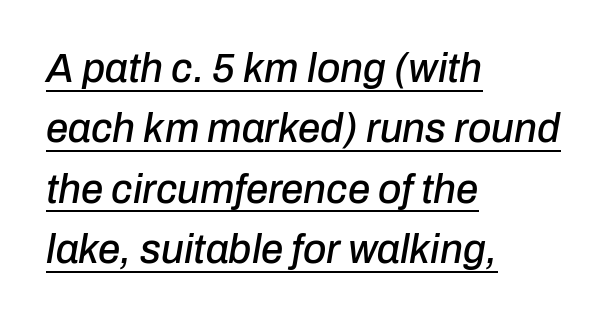
The image shows 40 px text type, italic (leaning right); set left-aligned, normal line spacing (1.51x), normal letter spacing, underlined; low stroke contrast and a medium x-height.
